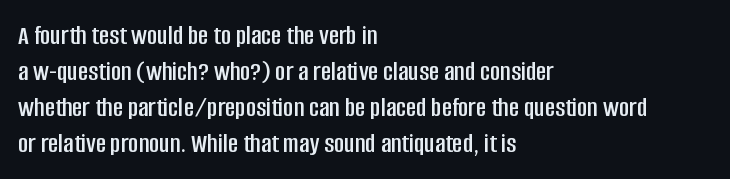
The image shows 28 px condensed sans-serif type, upright; set left-aligned, normal line spacing (1.28x), normal letter spacing, not underlined; low stroke contrast and a large x-height.
